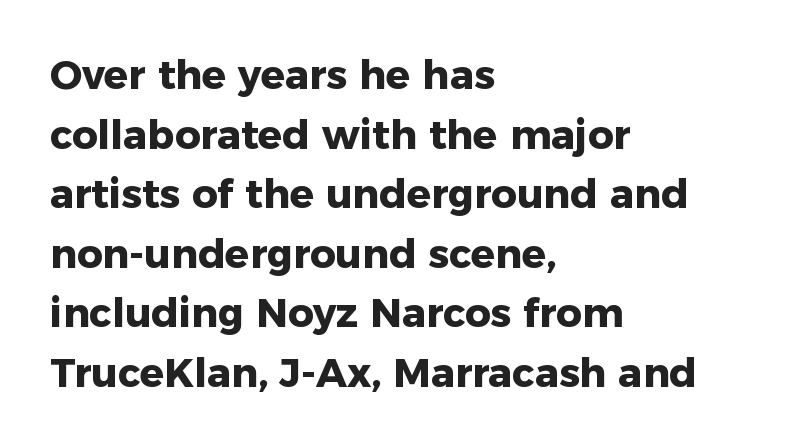
The image shows 40 px heavy sans-serif type, upright; set left-aligned, normal line spacing (1.49x), normal letter spacing, not underlined; low stroke contrast and a medium x-height.
